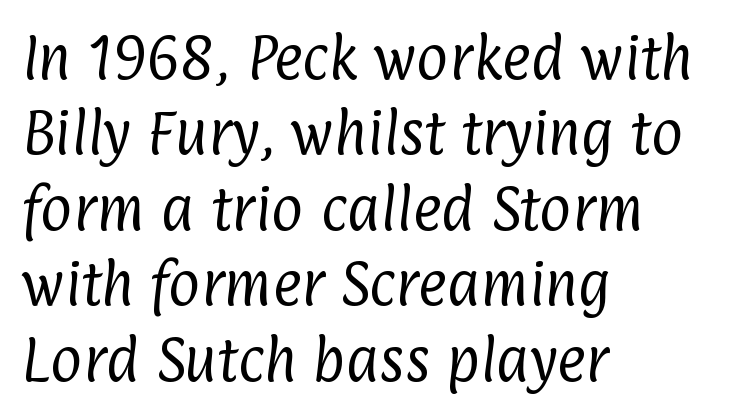
{"serif": "no", "bold": "no", "weight": "regular", "width": "condensed", "stroke_contrast": "low", "x_height": "medium", "monospaced": "no", "underline": "no", "align": "left", "line_spacing": "normal", "line_spacing_ratio": 1.54, "letter_spacing": "normal", "letter_spacing_em": 0.0, "glyph_px": 49}
